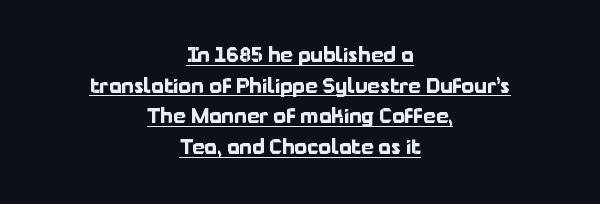
Q: Is the text bold? A: Yes.
Q: Is the text italic (slanted)? A: No, it is upright.
Q: Is the text underlined? A: Yes.
Q: How is the paragraph aligned? A: Centered.
Q: Is the spacing between letters normal or unusually wide? A: Normal.
Q: Is the spacing between lines tight, normal or loose? A: Normal.
